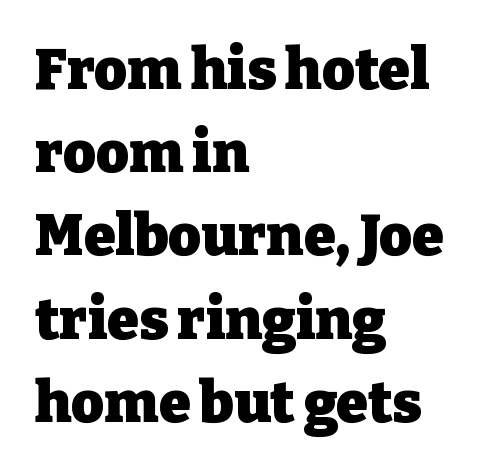
{"serif": "yes", "italic": "no", "bold": "yes", "weight": "heavy", "width": "normal", "stroke_contrast": "low", "x_height": "medium", "monospaced": "no", "underline": "no", "align": "left", "line_spacing": "normal", "line_spacing_ratio": 1.46, "letter_spacing": "normal", "letter_spacing_em": 0.0, "glyph_px": 57}
